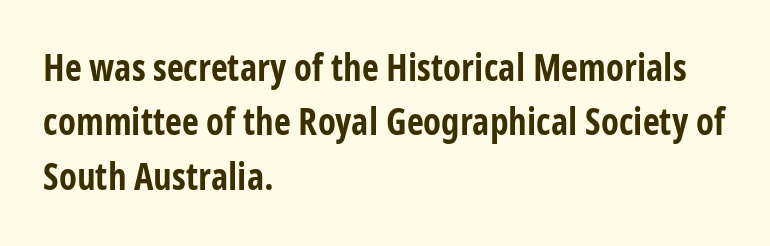
Look at the bottom of the vertical strokes: they stop flat, with no serifs. Just letters on the line, the space beneath them empty. Whoever set this chose a conventional vertical rhythm. You can tell it's not italic because the verticals are truly vertical.
